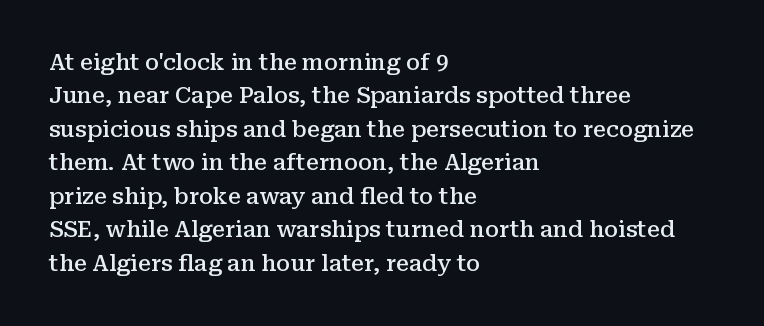
{"italic": "no", "bold": "semi", "underline": "no", "align": "left", "line_spacing": "normal", "line_spacing_ratio": 1.52, "letter_spacing": "normal", "letter_spacing_em": 0.0, "glyph_px": 22}
